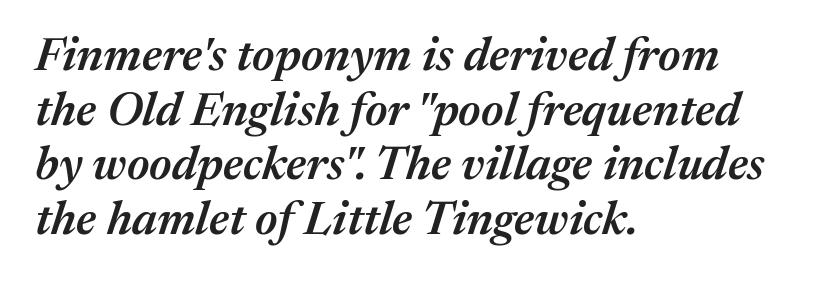
The image shows 47 px semibold type, italic (leaning right); set left-aligned, line spacing 1.16x, normal letter spacing, not underlined; medium stroke contrast and a medium x-height.
